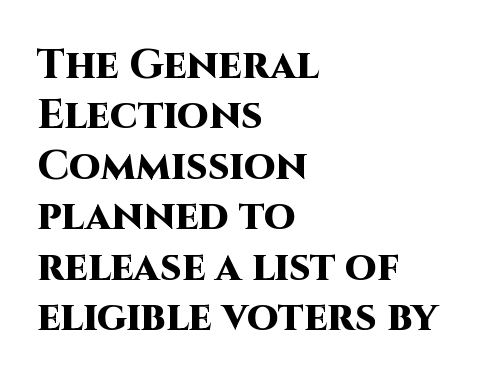
No feet cap the strokes, marking this as sans-serif type. Horizontally, the lines are justified to the leading edge only. These words are printed bold, with thick strokes throughout. Characters follow at the spacing the type designer built in. The space beneath each line is pristine and unruled.
